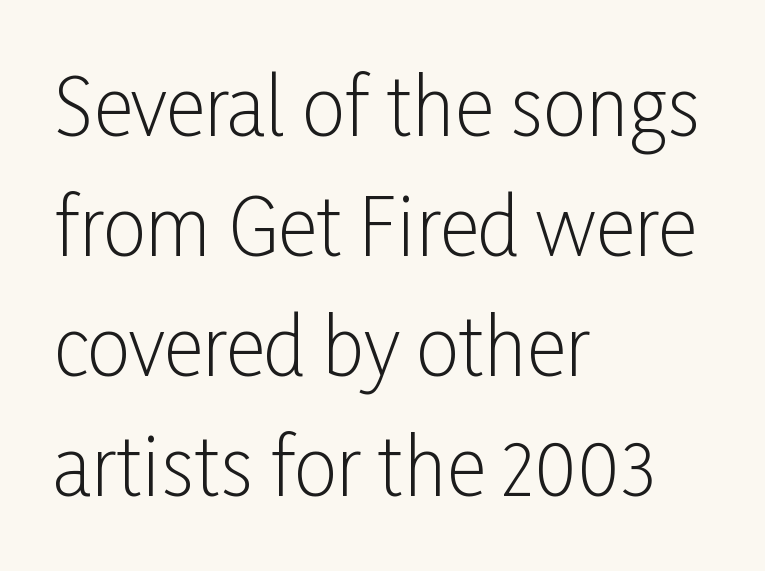
The image shows 77 px light, condensed sans-serif type, upright; set left-aligned, normal line spacing (1.56x), normal letter spacing, not underlined; low stroke contrast and a medium x-height.
